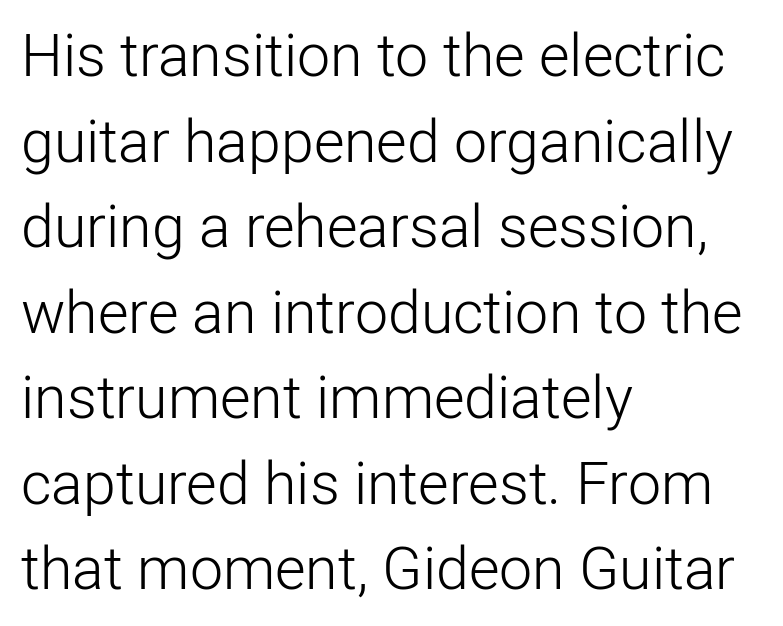
{"serif": "no", "italic": "no", "bold": "no", "weight": "light", "width": "normal", "stroke_contrast": "low", "x_height": "medium", "monospaced": "no", "underline": "no", "align": "left", "line_spacing": "normal", "line_spacing_ratio": 1.45, "letter_spacing": "normal", "letter_spacing_em": 0.0, "glyph_px": 59}
